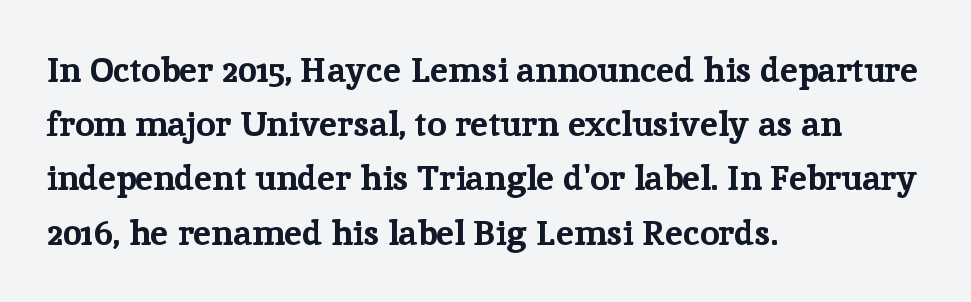
Has an underline been added? It has not. Baseline-to-baseline distance is the conventional proportion of letter height. The rendering keeps characters at their native spacing. Short and long lines alike share a common starting point at left.
